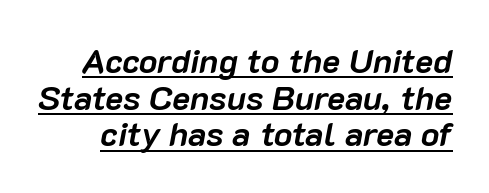
{"italic": "yes", "lean": "right", "slant_degrees": 10, "bold": "yes", "weight": "semibold", "width": "normal", "stroke_contrast": "low", "x_height": "medium", "monospaced": "no", "underline": "yes", "line_spacing": "tight", "line_spacing_ratio": 1.08, "letter_spacing": "normal", "letter_spacing_em": 0.0, "glyph_px": 34}
